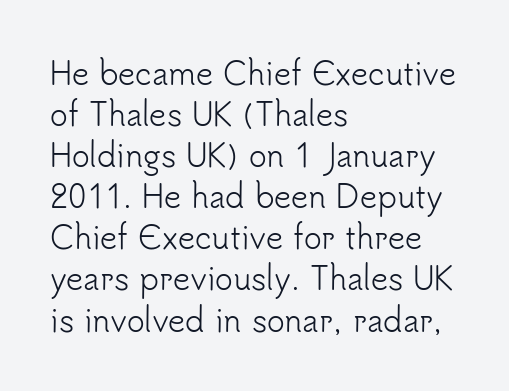
The image shows 30 px light sans-serif type, upright; set left-aligned, normal line spacing (1.37x), normal letter spacing, not underlined; low stroke contrast and a small x-height.
